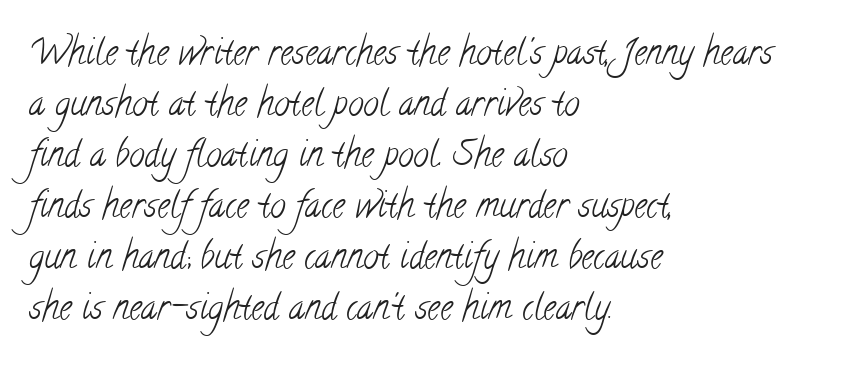
The image shows 35 px light, condensed serif type; set left-aligned, normal line spacing (1.46x), normal letter spacing, not underlined; low stroke contrast and a small x-height.
